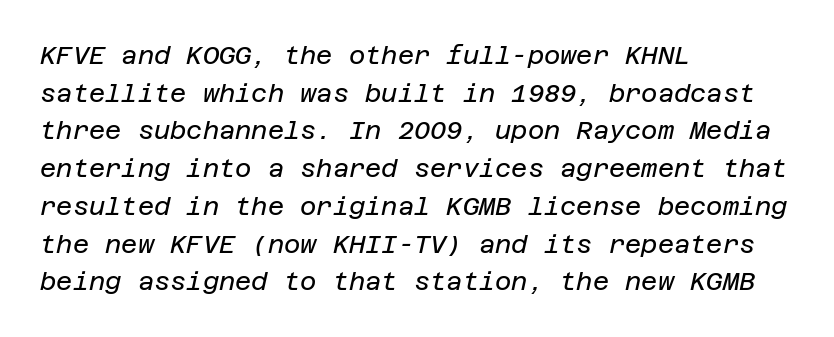
Only glyphs here, with clear space below each row. The font is comparable to plain body text, perhaps lighter. A typesetter would call this leading conventional body-copy spacing. The axis of the letterforms is tilted away from vertical. Here the glyphs are tracked normally, forming tight word shapes. Where is the straight margin? On the left.
